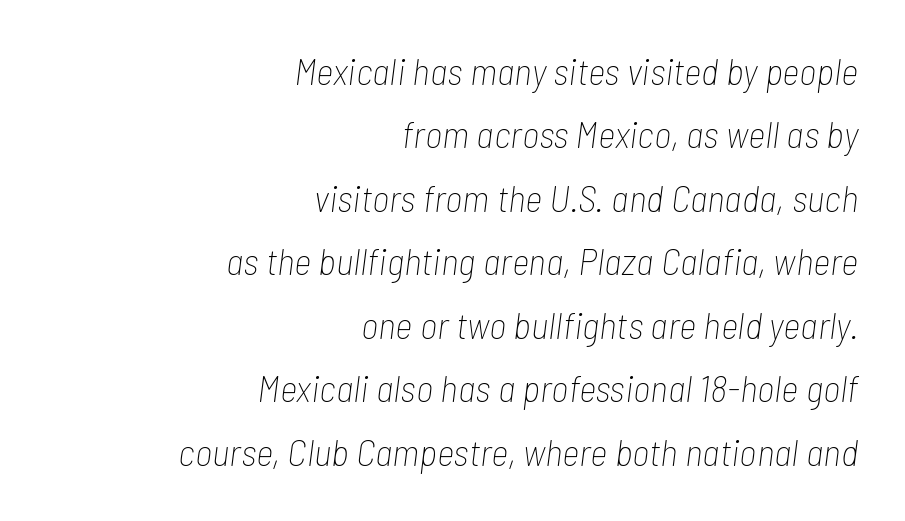
The image shows 38 px thin, condensed type, italic (leaning right); set right-aligned, normal line spacing (1.67x), normal letter spacing, not underlined; low stroke contrast and a medium x-height.
